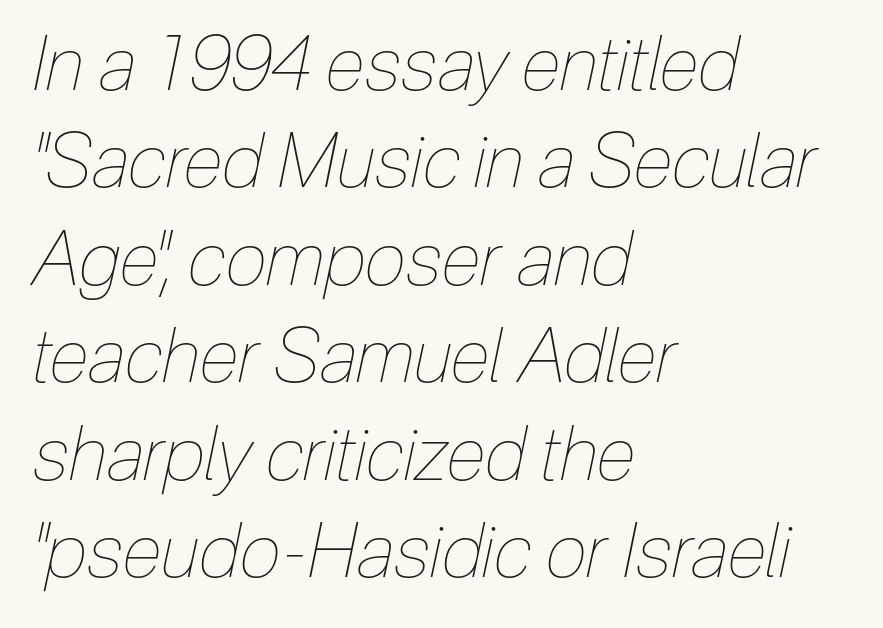
Plain, unruled lines of type. Does the lettering tilt? It does — this is italic. Glyph-to-glyph distance matches everyday printed text. A classic flush-left, rag-right setting is used for this passage.
